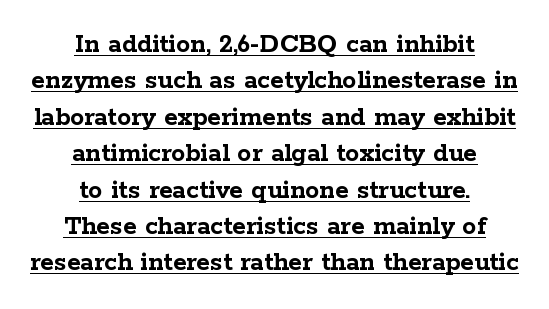
The rendering positions every line midway between the sides. Letter spacing: default. Think of a printed novel: that variable character pitch is what you see here. The lettering holds an erect, upright posture throughout. The rows are spaced the way most documents space them.
